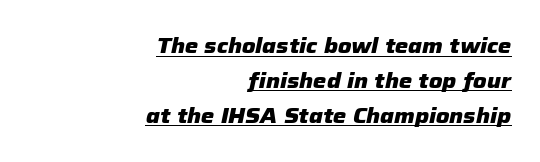
The image shows 21 px bold type, italic (leaning right); set right-aligned, normal line spacing (1.66x), normal letter spacing, underlined.
